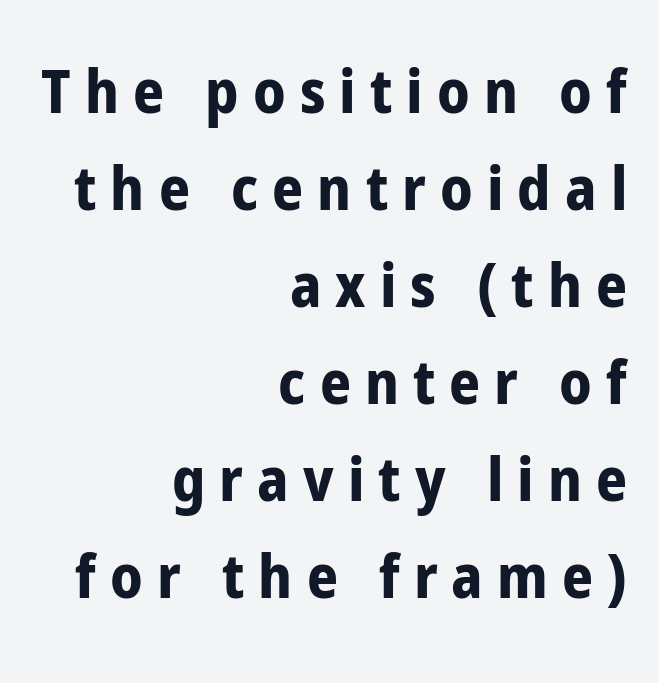
Q: Is the text bold? A: Yes.
Q: Is the text italic (slanted)? A: No, it is upright.
Q: Is the typeface a serif or a sans-serif typeface? A: Sans-serif.
Q: Is the text underlined? A: No.
Q: How is the paragraph aligned? A: Right-aligned.
Q: Is the spacing between letters normal or unusually wide? A: Unusually wide.
Q: Is the spacing between lines tight, normal or loose? A: Normal.
Q: Width (condensed, normal, or wide)? A: Condensed.
Q: Stroke contrast? A: Low.
Q: x-height? A: Medium.
Q: Monospaced? A: No.
